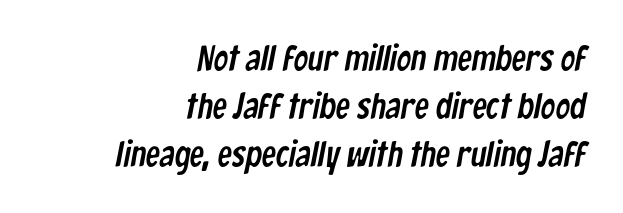
The image shows 36 px condensed sans-serif type; set right-aligned, normal line spacing (1.33x), normal letter spacing, not underlined; low stroke contrast and a medium x-height.
